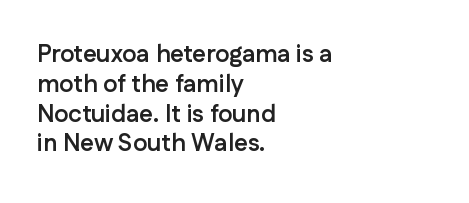
The image shows 24 px bold type, upright; set left-aligned, line spacing 1.24x, normal letter spacing, not underlined.
